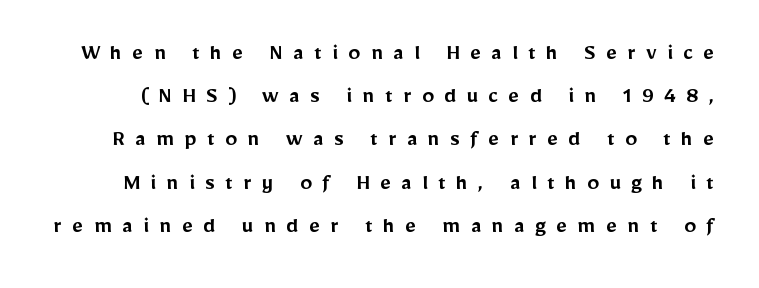
Q: Is the text bold? A: Semi-bold.
Q: Is the text italic (slanted)? A: No, it is upright.
Q: Is the text underlined? A: No.
Q: Is the spacing between letters normal or unusually wide? A: Unusually wide.
